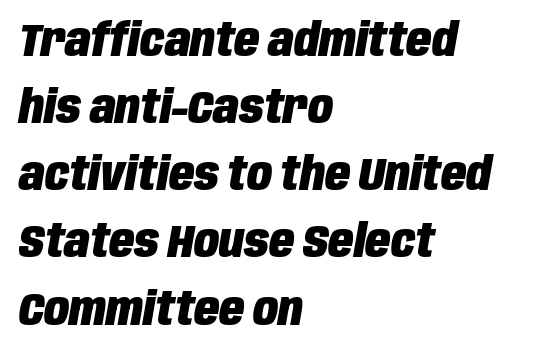
Q: Is the text bold? A: Yes.
Q: Is the text italic (slanted)? A: Yes, it leans right by about 10 degrees.
Q: Is the text underlined? A: No.
Q: How is the paragraph aligned? A: Left-aligned.
Q: Is the spacing between letters normal or unusually wide? A: Normal.
Q: Is the spacing between lines tight, normal or loose? A: Normal.
Q: Width (condensed, normal, or wide)? A: Condensed.
Q: Stroke contrast? A: Low.
Q: x-height? A: Large.
Q: Monospaced? A: No.
